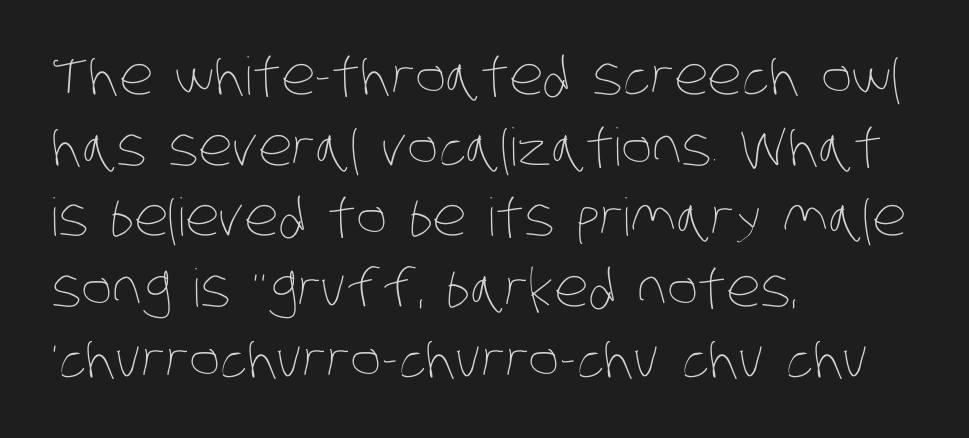
Layout note: lines flush left. Descender tails drop into unmarked territory. No heavy texture on the line: the type isn't bold. The rendering keeps characters at their native spacing. Proportional: the letters do not fall into vertical columns.
